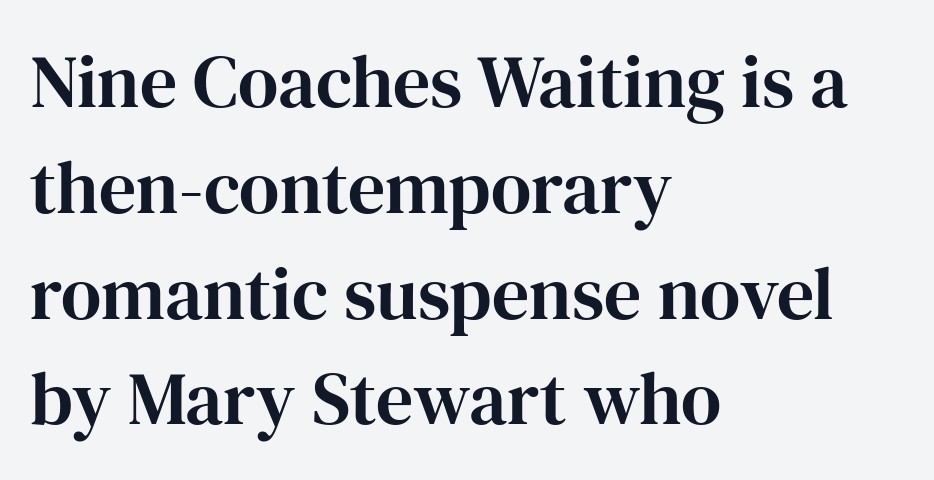
The image shows 74 px serif type, upright; set left-aligned, normal line spacing (1.43x), normal letter spacing, not underlined; high stroke contrast and a medium x-height.
